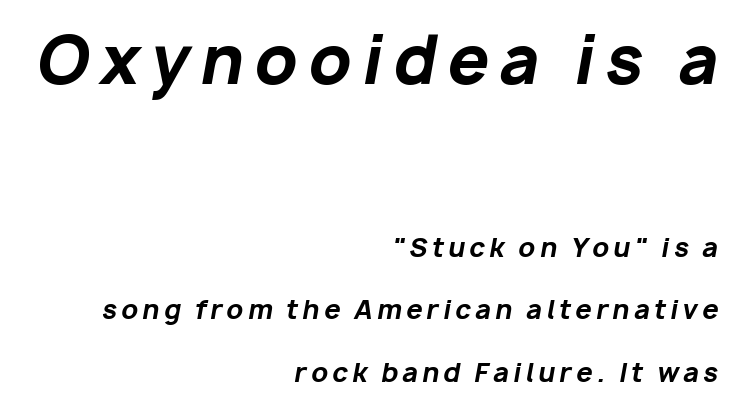
The image shows 66 px bold type, italic (leaning right); set right-aligned, loose line spacing (2.42x), not underlined; the first (top) block is 2.54x larger; low stroke contrast and a medium x-height.
